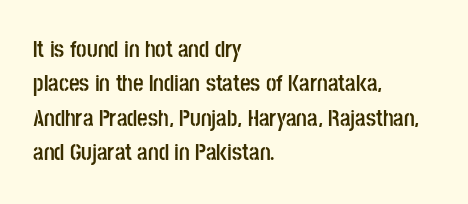
{"italic": "no", "bold": "yes", "underline": "no", "align": "left", "line_spacing": "normal", "line_spacing_ratio": 1.49, "letter_spacing": "normal", "letter_spacing_em": 0.0, "glyph_px": 23}
